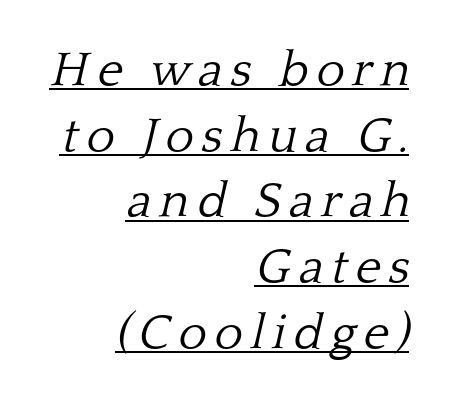
{"serif": "yes", "italic": "yes", "lean": "right", "slant_degrees": 13, "bold": "no", "weight": "light", "width": "normal", "stroke_contrast": "low", "x_height": "medium", "monospaced": "no", "underline": "yes", "align": "right", "line_spacing": "normal", "line_spacing_ratio": 1.34, "glyph_px": 49}
